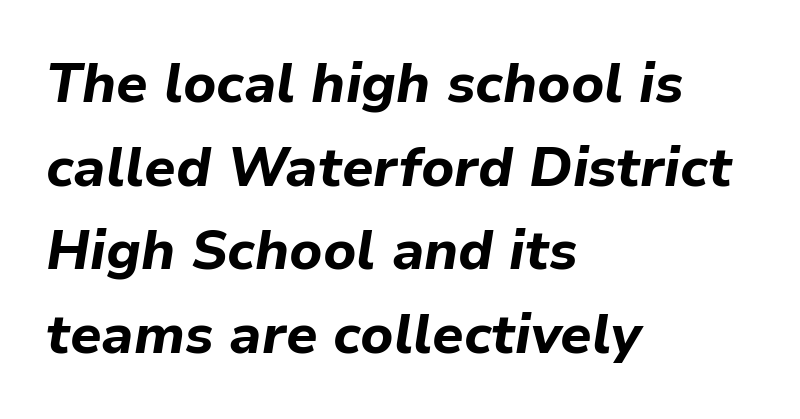
The image shows 55 px bold type, italic (leaning right); set left-aligned, normal line spacing (1.52x), normal letter spacing, not underlined; low stroke contrast and a medium x-height.
